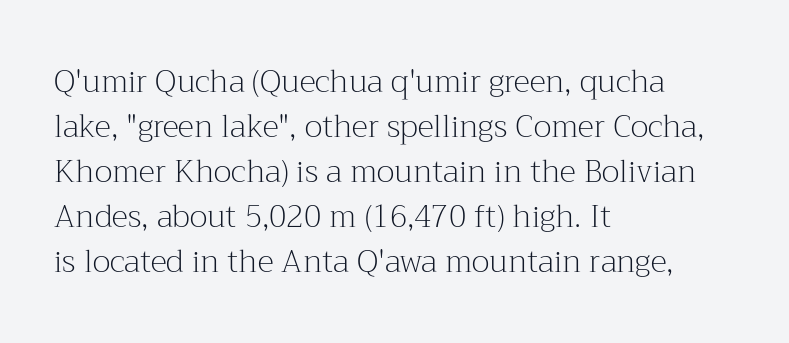
{"serif": "yes", "italic": "no", "bold": "no", "weight": "light", "width": "normal", "stroke_contrast": "medium", "x_height": "medium", "monospaced": "no", "underline": "no", "align": "left", "line_spacing": "normal", "line_spacing_ratio": 1.45, "letter_spacing": "normal", "letter_spacing_em": 0.0, "glyph_px": 31}
